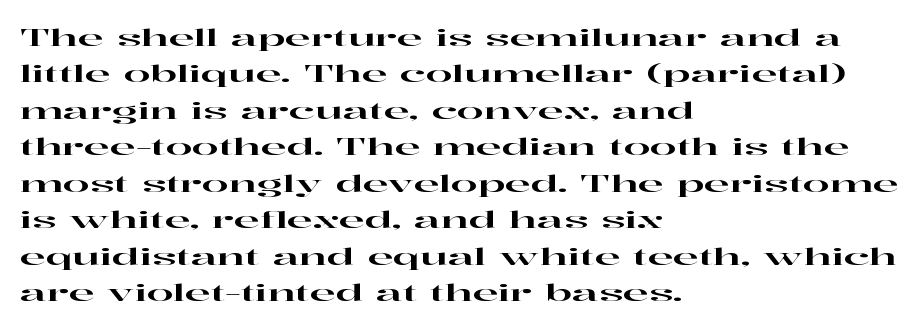
Q: Is the text italic (slanted)? A: No, it is upright.
Q: Is the text underlined? A: No.
Q: How is the paragraph aligned? A: Left-aligned.
Q: Is the spacing between letters normal or unusually wide? A: Normal.
Q: Is the spacing between lines tight, normal or loose? A: Normal.
